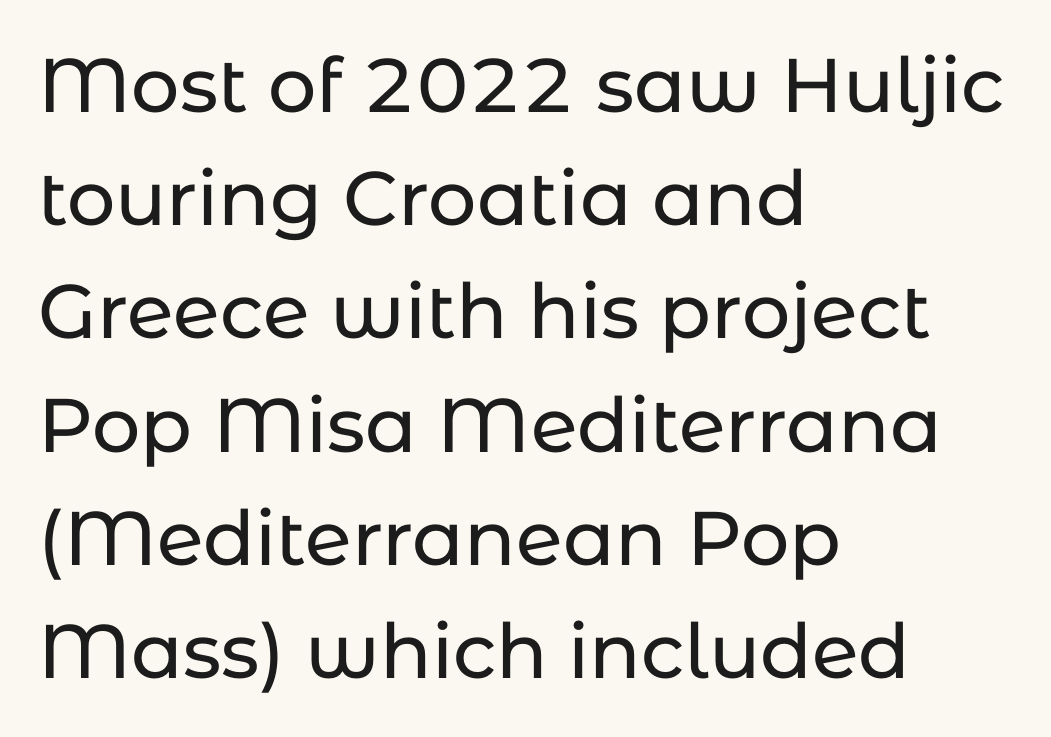
The image shows 76 px sans-serif type, upright; set left-aligned, normal line spacing (1.49x), normal letter spacing, not underlined; low stroke contrast and a medium x-height.
